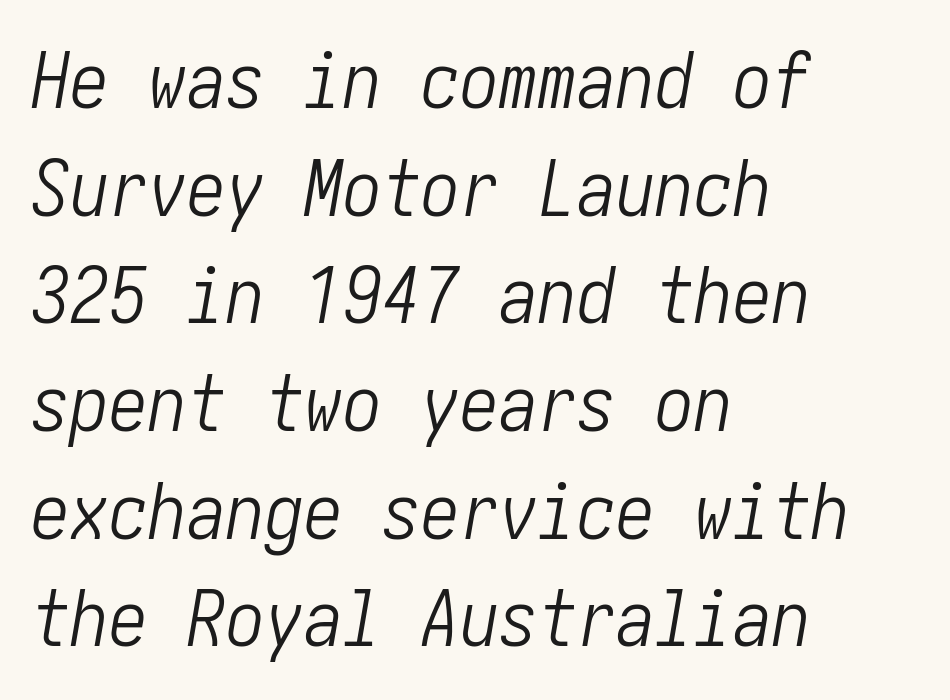
The image shows 78 px light, condensed type, italic (leaning right); set left-aligned, normal line spacing (1.38x), normal letter spacing, not underlined; low stroke contrast and a medium x-height.
